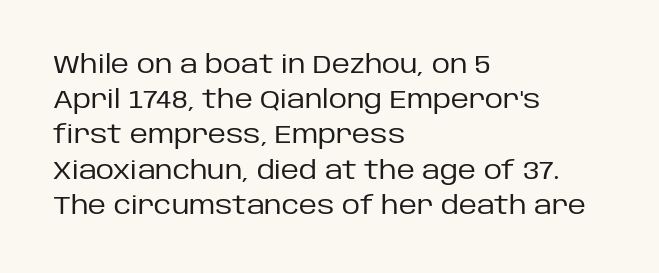
Weight: not bold — regular or lighter. Summary of vertical rhythm: regular, with standard interline spacing. Italic? Not at all — the glyphs are vertical. Words appear dense and cohesive because spacing is normal. Glance below the letters and you will spot only blank space.
